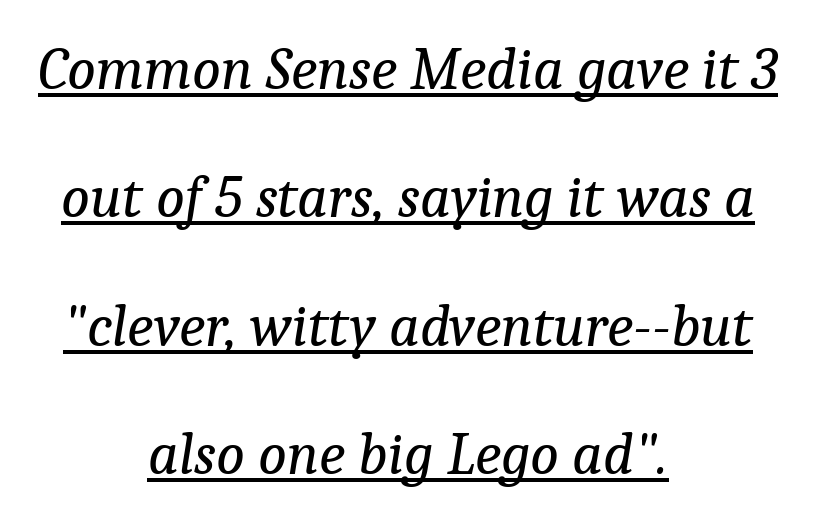
{"serif": "yes", "italic": "yes", "lean": "right", "slant_degrees": 9, "bold": "no", "weight": "regular", "width": "normal", "stroke_contrast": "low", "x_height": "medium", "monospaced": "no", "underline": "yes", "align": "center", "line_spacing": "loose", "line_spacing_ratio": 2.14, "letter_spacing": "normal", "letter_spacing_em": 0.0, "glyph_px": 60}
